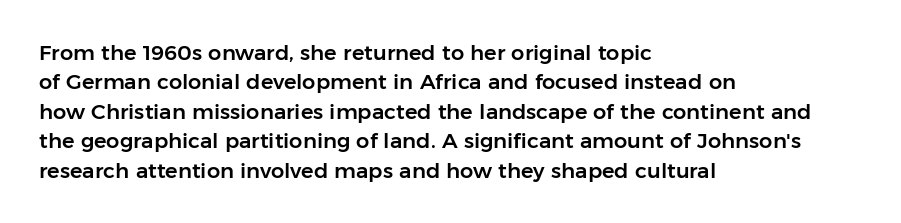
{"italic": "no", "underline": "no", "align": "left", "line_spacing": "normal", "line_spacing_ratio": 1.4, "letter_spacing": "normal", "letter_spacing_em": 0.0, "glyph_px": 21}
